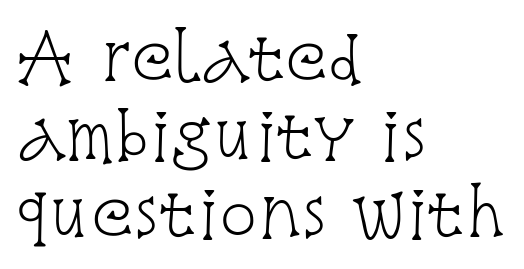
{"serif": "yes", "italic": "no", "bold": "no", "weight": "light", "width": "condensed", "stroke_contrast": "low", "x_height": "large", "monospaced": "no", "underline": "no", "align": "left", "line_spacing_ratio": 1.24, "letter_spacing": "normal", "letter_spacing_em": 0.0, "glyph_px": 63}
